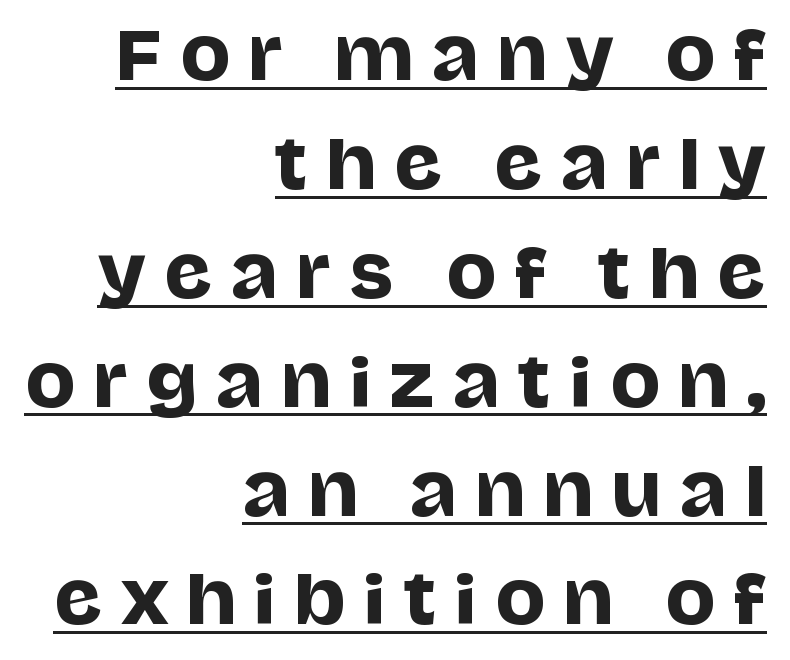
Q: Is the text italic (slanted)? A: No, it is upright.
Q: Is the typeface a serif or a sans-serif typeface? A: Sans-serif.
Q: Is the text underlined? A: Yes.
Q: How is the paragraph aligned? A: Right-aligned.
Q: Is the spacing between letters normal or unusually wide? A: Unusually wide.
Q: Is the spacing between lines tight, normal or loose? A: Normal.
Q: Width (condensed, normal, or wide)? A: Normal.
Q: Stroke contrast? A: Low.
Q: x-height? A: Large.
Q: Monospaced? A: No.
